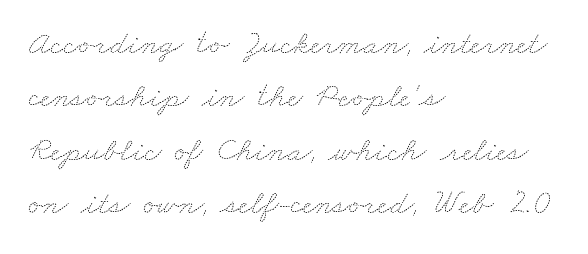
Line starts are locked; line ends wander. A light-to-regular cut is what we see here. Each letter keeps its own natural width here, so spacing adapts to shape. Spacing between characters is what you'd get straight out of the box.
